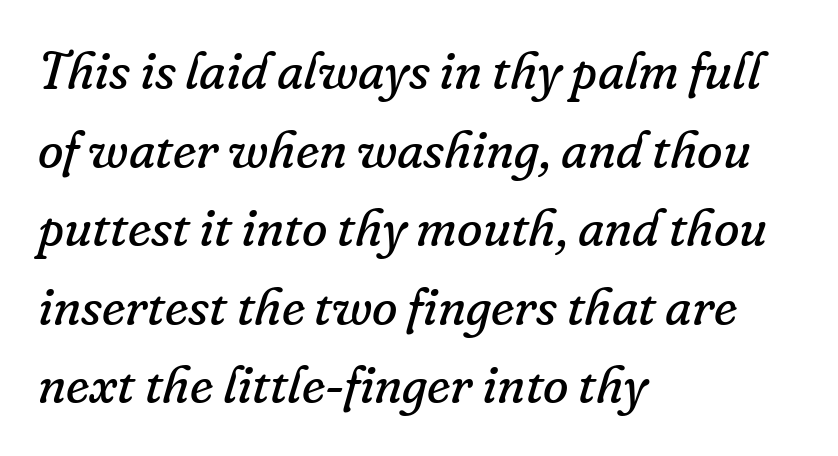
{"serif": "yes", "italic": "yes", "lean": "right", "slant_degrees": 16, "bold": "no", "weight": "regular", "width": "normal", "stroke_contrast": "low", "x_height": "small", "monospaced": "no", "underline": "no", "align": "left", "line_spacing": "normal", "line_spacing_ratio": 1.51, "letter_spacing": "normal", "letter_spacing_em": 0.0, "glyph_px": 52}
